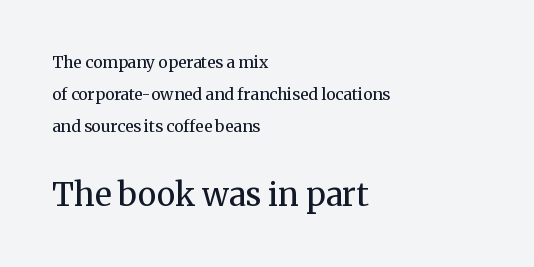
{"serif": "yes", "italic": "no", "bold": "no", "weight": "regular", "width": "normal", "stroke_contrast": "medium", "x_height": "medium", "monospaced": "no", "underline": "no", "align": "left", "line_spacing": "loose", "line_spacing_ratio": 2.0, "letter_spacing": "normal", "letter_spacing_em": 0.0, "larger_block": "second", "size_ratio": 2.0, "glyph_px": 32}
